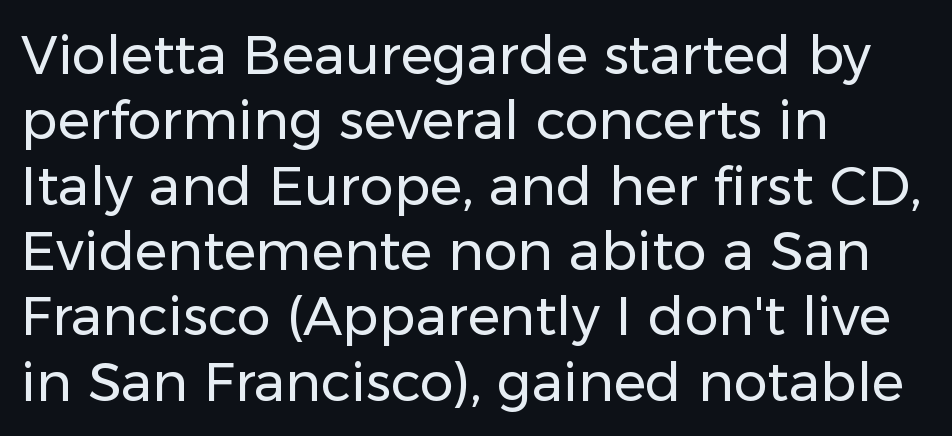
Q: Is the text bold? A: No.
Q: Is the text italic (slanted)? A: No, it is upright.
Q: Is the typeface a serif or a sans-serif typeface? A: Sans-serif.
Q: Is the text underlined? A: No.
Q: How is the paragraph aligned? A: Left-aligned.
Q: Is the spacing between letters normal or unusually wide? A: Normal.
Q: Width (condensed, normal, or wide)? A: Normal.
Q: Stroke contrast? A: Low.
Q: x-height? A: Medium.
Q: Monospaced? A: No.
